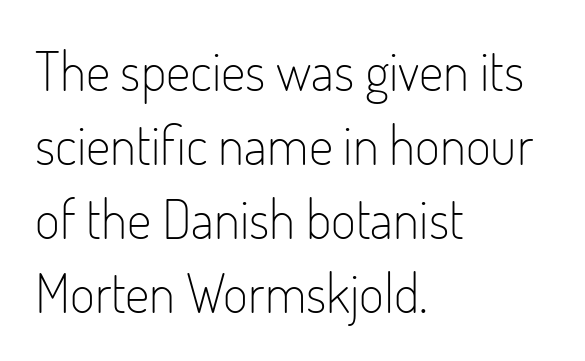
The image shows 54 px light, condensed sans-serif type, upright; set left-aligned, normal line spacing (1.37x), normal letter spacing, not underlined; low stroke contrast and a small x-height.
